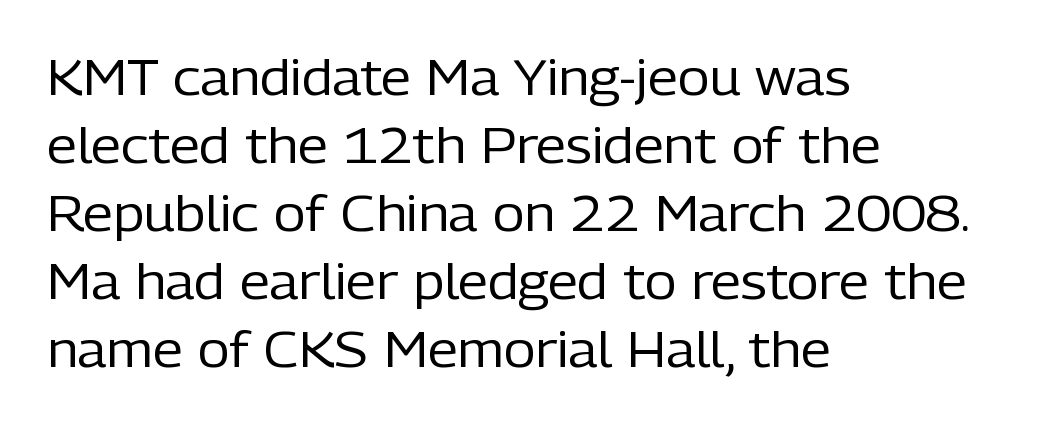
The image shows 49 px regular-weight sans-serif type, upright; set left-aligned, normal line spacing (1.39x), normal letter spacing, not underlined; low stroke contrast and a medium x-height.
